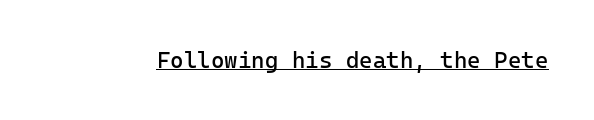
{"italic": "no", "bold": "no", "underline": "yes", "letter_spacing": "normal", "letter_spacing_em": 0.0, "glyph_px": 23}
